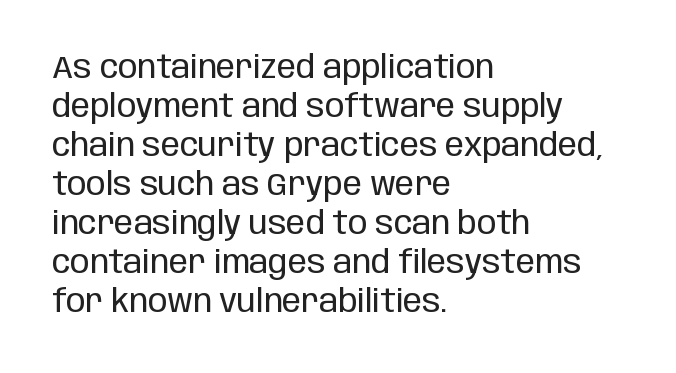
Classification — sans serif. Posture: straight, roman, zero tilt. Think of a printed novel: that variable character pitch is what you see here. A clean baseline with only descenders dipping below it. The passage is arranged the way most books set body copy — flush left.
